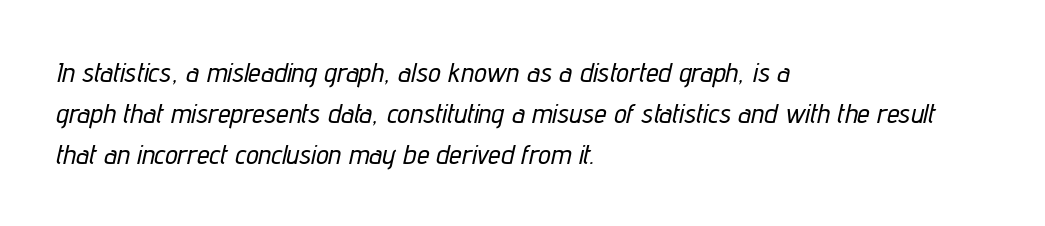
The image shows 28 px condensed type, italic (leaning right); set left-aligned, normal line spacing (1.46x), normal letter spacing, not underlined; low stroke contrast and a medium x-height.
